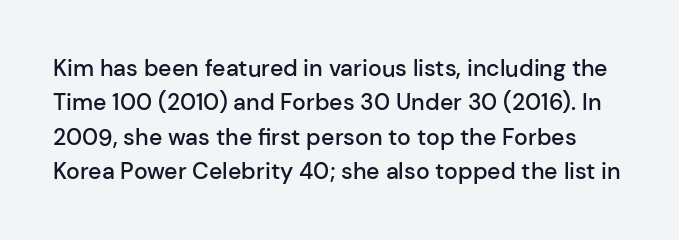
Italic: no, the glyphs are upright roman. Inter-character spacing is left at the font's built-in metrics. Semibold letterforms, between regular and bold. The passage shown stacks its lines at a standard gap.
